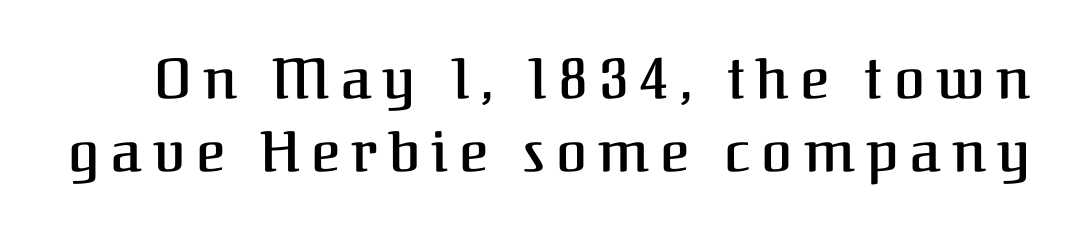
Q: Is the text bold? A: Semi-bold.
Q: Is the text italic (slanted)? A: No, it is upright.
Q: Is the typeface a serif or a sans-serif typeface? A: Serif.
Q: Is the text underlined? A: No.
Q: Is the spacing between letters normal or unusually wide? A: Unusually wide.
Q: Is the spacing between lines tight, normal or loose? A: Normal.
Q: Width (condensed, normal, or wide)? A: Normal.
Q: Stroke contrast? A: Medium.
Q: x-height? A: Medium.
Q: Monospaced? A: No.
